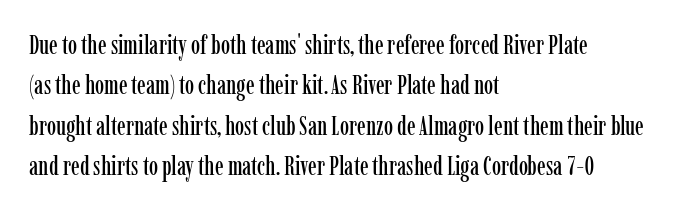
Q: Is the text italic (slanted)? A: No, it is upright.
Q: Is the text underlined? A: No.
Q: How is the paragraph aligned? A: Left-aligned.
Q: Is the spacing between letters normal or unusually wide? A: Normal.
Q: Is the spacing between lines tight, normal or loose? A: Normal.
